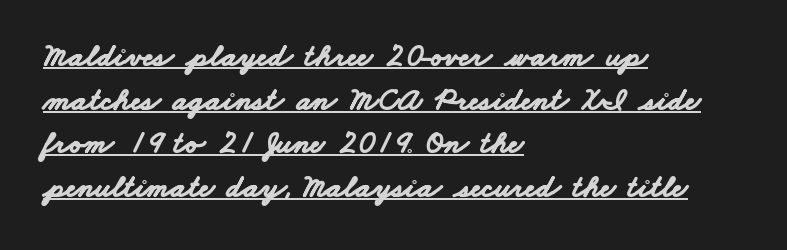
{"serif": "no", "bold": "yes", "weight": "bold", "width": "wide", "stroke_contrast": "low", "x_height": "small", "monospaced": "no", "underline": "yes", "align": "left", "line_spacing": "normal", "line_spacing_ratio": 1.36, "letter_spacing": "normal", "letter_spacing_em": 0.0, "glyph_px": 32}
